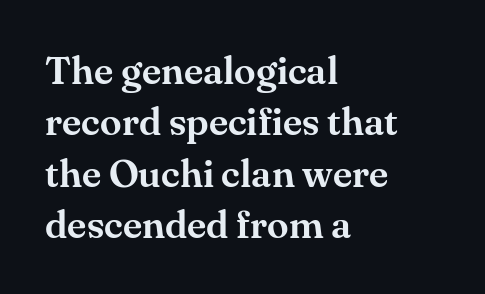
The image shows 39 px serif type, upright; set left-aligned, normal line spacing (1.32x), normal letter spacing, not underlined; medium stroke contrast and a small x-height.
